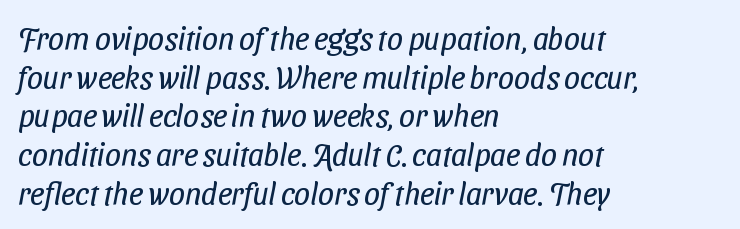
Line beginnings align vertically; line endings do not. These lines keep a tight, regular rhythm from letter to letter. Grotesque or geometric, the face here clearly has no serifs. Heft: none added — not bold. Words float on clear page, feet unadorned.
